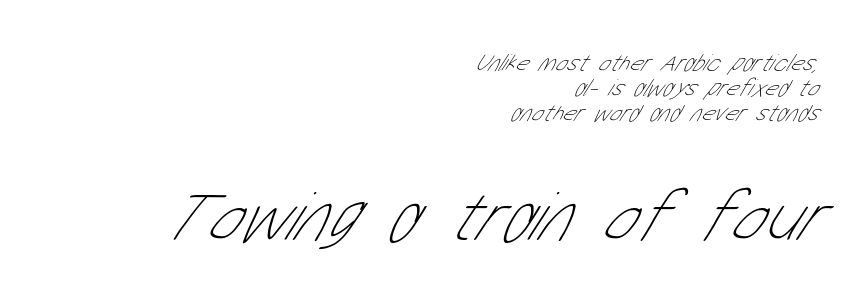
In CSS terms this would be text-align: right. These two chunks differ in scale, with the bottom chunk taking the larger measure. The string is rendered with underlining switched off. Closely set lines give the paragraph a compact silhouette.
